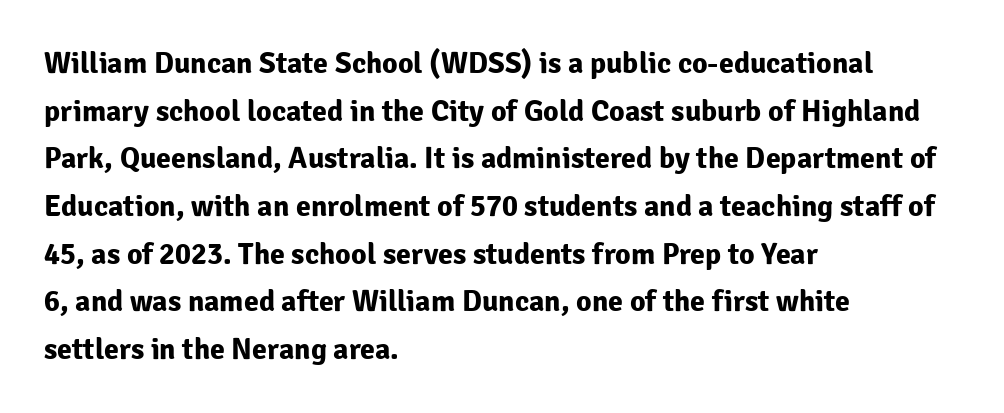
The image shows 30 px bold sans-serif type, upright; set left-aligned, normal line spacing (1.59x), normal letter spacing, not underlined; low stroke contrast and a medium x-height.
